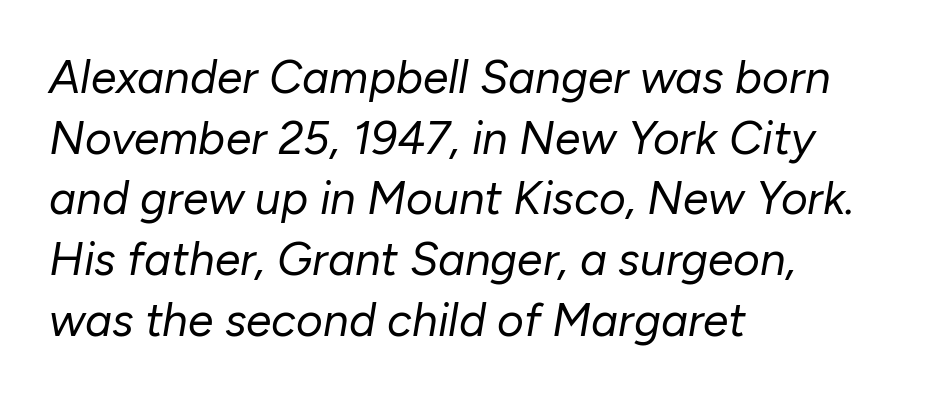
Spacing verdict: proportional, widths tailored to each character. There is no visible air inserted between adjacent glyphs. This sample keeps an unexceptional amount of space between lines. Nothing heavy about these letters — not bold at all. Quick note: italic.
